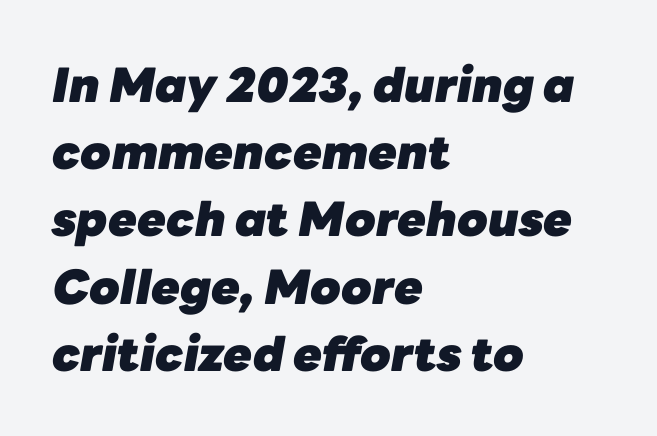
Q: Is the text bold? A: Yes.
Q: Is the text italic (slanted)? A: Yes, it leans right by about 10 degrees.
Q: Is the text underlined? A: No.
Q: How is the paragraph aligned? A: Left-aligned.
Q: Is the spacing between letters normal or unusually wide? A: Normal.
Q: Is the spacing between lines tight, normal or loose? A: Normal.
Q: Width (condensed, normal, or wide)? A: Normal.
Q: Stroke contrast? A: Low.
Q: x-height? A: Medium.
Q: Monospaced? A: No.
